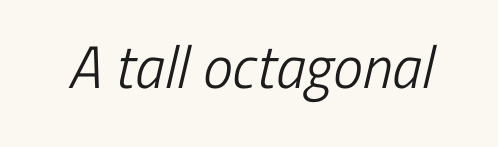
Q: Is the text bold? A: No.
Q: Is the typeface a serif or a sans-serif typeface? A: Sans-serif.
Q: Is the text underlined? A: No.
Q: Is the spacing between letters normal or unusually wide? A: Normal.
Q: Width (condensed, normal, or wide)? A: Condensed.
Q: Stroke contrast? A: Low.
Q: x-height? A: Medium.
Q: Monospaced? A: No.
